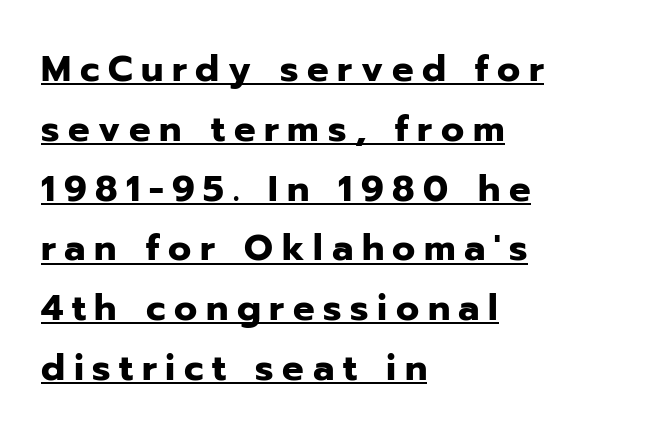
Q: Is the text bold? A: Yes.
Q: Is the text italic (slanted)? A: No, it is upright.
Q: Is the typeface a serif or a sans-serif typeface? A: Sans-serif.
Q: Is the text underlined? A: Yes.
Q: How is the paragraph aligned? A: Left-aligned.
Q: Is the spacing between letters normal or unusually wide? A: Unusually wide.
Q: Is the spacing between lines tight, normal or loose? A: Normal.
Q: Width (condensed, normal, or wide)? A: Normal.
Q: Stroke contrast? A: Low.
Q: x-height? A: Medium.
Q: Monospaced? A: No.
